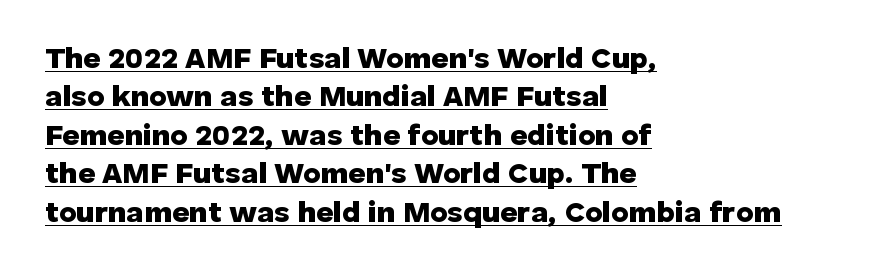
This block has exactly the height ordinary leading produces. What stands out about the letter spacing? Nothing — it is the standard amount. The rendering uses natural spacing where letterforms have individual widths. Leftover space on each line is placed entirely after the last word. Serif or sans? Sans — the stroke terminals are bare.
